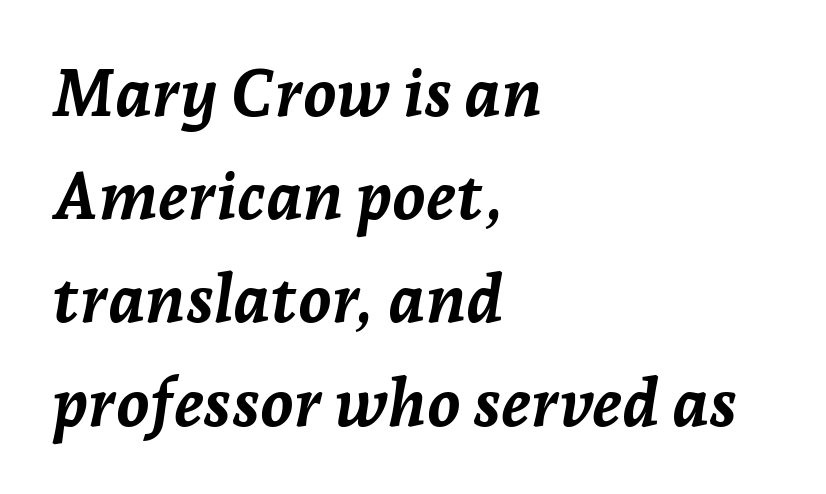
{"italic": "yes", "lean": "right", "slant_degrees": 7, "bold": "yes", "weight": "semibold", "width": "normal", "stroke_contrast": "low", "x_height": "medium", "monospaced": "no", "underline": "no", "align": "left", "line_spacing": "normal", "line_spacing_ratio": 1.54, "letter_spacing": "normal", "letter_spacing_em": 0.0, "glyph_px": 67}
